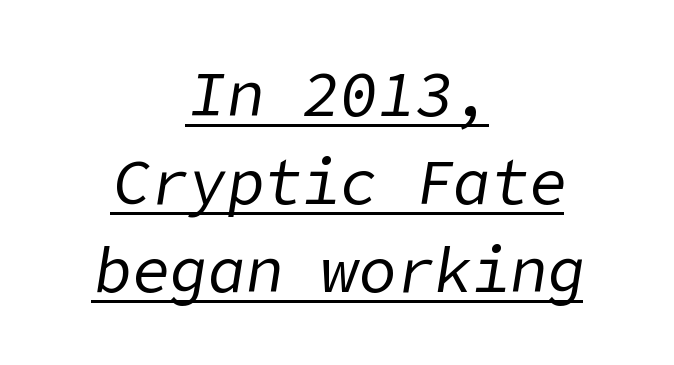
In terms of letterspacing, this is plain default setting. Whoever set this chose a conventional vertical rhythm. The passage shown is underscored from start to finish. Leftover space on each line is divided equally before and after the words. Weight: in the light-to-regular range. Yep, that's italic — everything's leaning.
